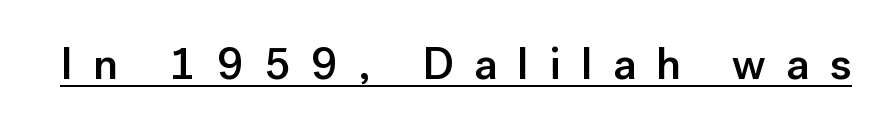
{"serif": "no", "italic": "no", "bold": "semi", "weight": "semibold", "width": "normal", "stroke_contrast": "low", "x_height": "medium", "monospaced": "no", "underline": "yes", "letter_spacing": "wide", "letter_spacing_em": 0.45, "glyph_px": 45}
